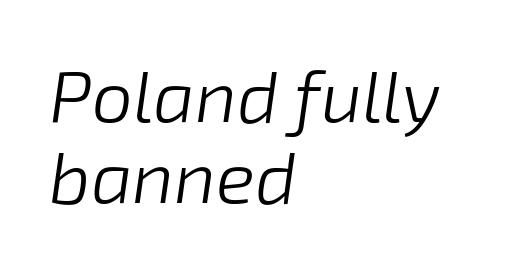
{"italic": "yes", "lean": "right", "slant_degrees": 8, "bold": "no", "weight": "light", "width": "normal", "stroke_contrast": "low", "x_height": "medium", "monospaced": "no", "underline": "no", "align": "left", "line_spacing": "tight", "line_spacing_ratio": 1.11, "letter_spacing": "normal", "letter_spacing_em": 0.0, "glyph_px": 73}
